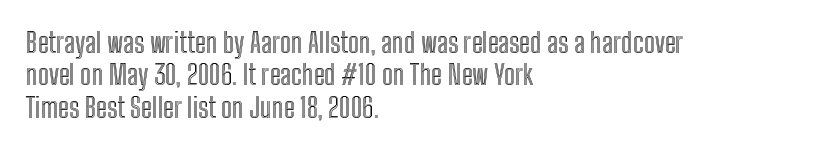
The image shows 27 px text type, upright; set left-aligned, line spacing 1.2x, normal letter spacing, not underlined.
